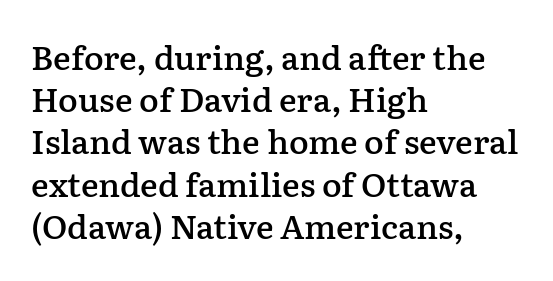
Serifs: yes, visible at the terminals of the letterforms. Notice the strokes are somewhat thickened but not fully heavy: this is a semibold. Left-aligned paragraph, ragged on the right. Do the characters align in a grid? No, the font is proportional. Each new line begins a customary step beneath the previous one.
